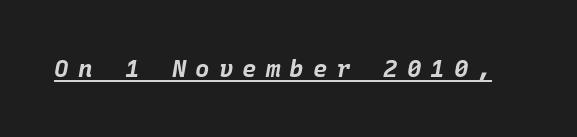
A continuous stroke trails under the words, as in a hyperlink. The typography opts for an oblique posture over an upright one. Observe the wide spacing: letters keep a clear distance from each other. Summary of weight: heavy, a full bold.
